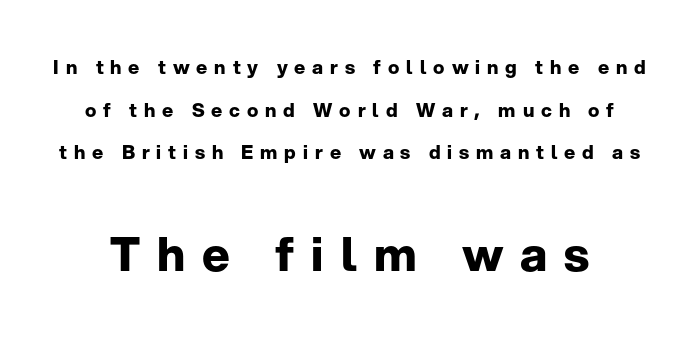
The image shows 47 px bold sans-serif type, upright; set loose line spacing (2.25x), unusually wide letter spacing (+0.36 em), not underlined; the second (bottom) block is 2.47x larger; low stroke contrast and a medium x-height.
